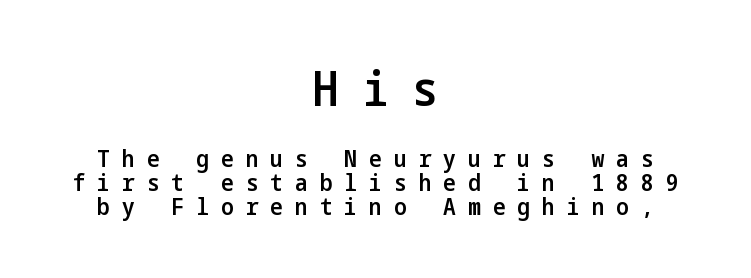
The image shows 48 px semibold, condensed sans-serif type, upright; set centered, tight line spacing (1.01x), unusually wide letter spacing (+0.5 em), not underlined; the first (top) block is 2.0x larger; low stroke contrast and a medium x-height.
